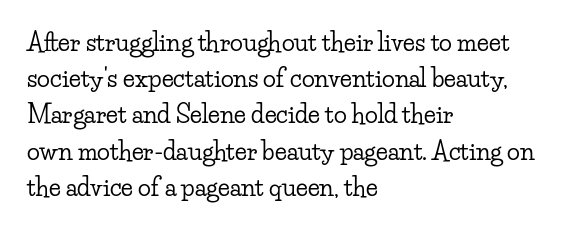
Q: Is the text italic (slanted)? A: No, it is upright.
Q: Is the text underlined? A: No.
Q: How is the paragraph aligned? A: Left-aligned.
Q: Is the spacing between letters normal or unusually wide? A: Normal.
Q: Is the spacing between lines tight, normal or loose? A: Normal.
